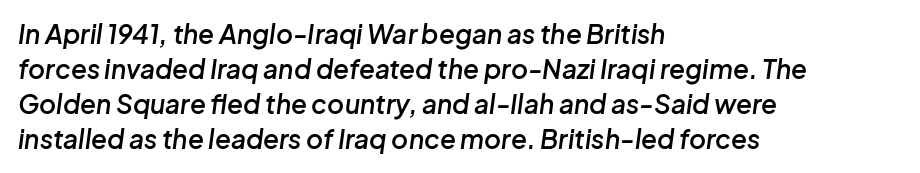
Is the block centered? No — it sits flush against the left margin. The letters sit at their default tracking, neither squeezed nor spread. The passage shown is semibold, sitting just below true bold. Quick note: interline space is typical.
